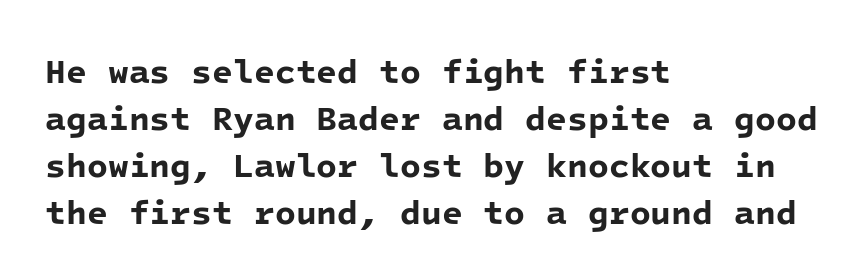
Normally led — the rows are evenly, conventionally spaced. These lines stack with their left ends in a neat column. Nothing unusual about the tracking: characters are spaced as the font intends. Unlike a traditional serif, this face leaves its strokes unadorned. Check under the words: just untouched page.
